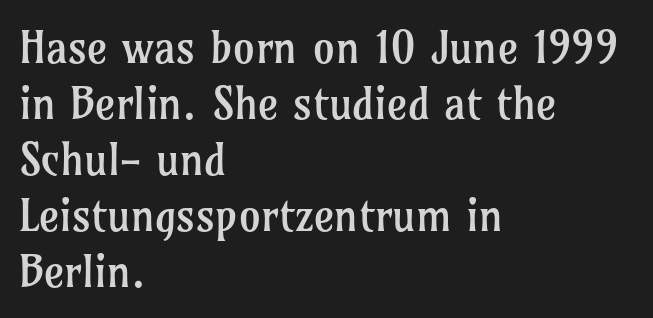
The image shows 44 px regular-weight serif type, upright; set left-aligned, normal line spacing (1.27x), normal letter spacing, not underlined; low stroke contrast and a medium x-height.
